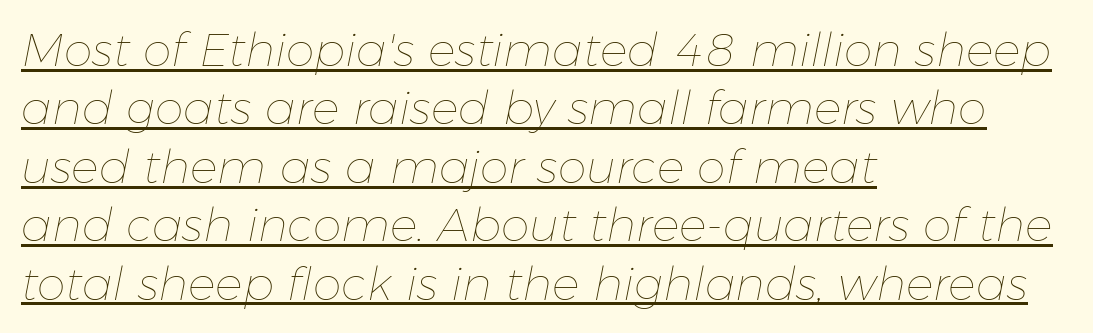
The image shows 46 px thin type, italic (leaning right); set left-aligned, normal line spacing (1.27x), normal letter spacing, underlined; low stroke contrast and a medium x-height.
